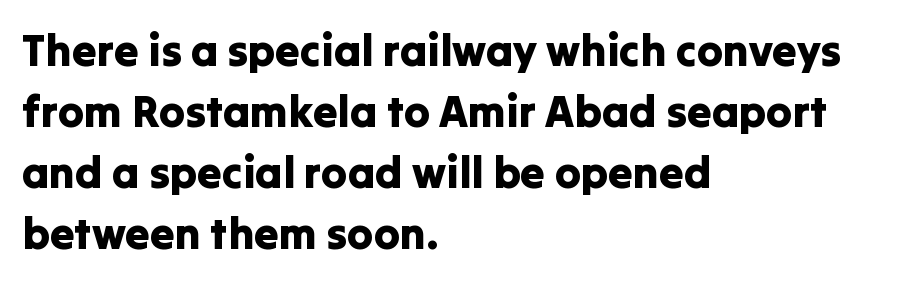
The image shows 44 px sans-serif type, upright; set left-aligned, normal line spacing (1.39x), normal letter spacing, not underlined; low stroke contrast and a medium x-height.
